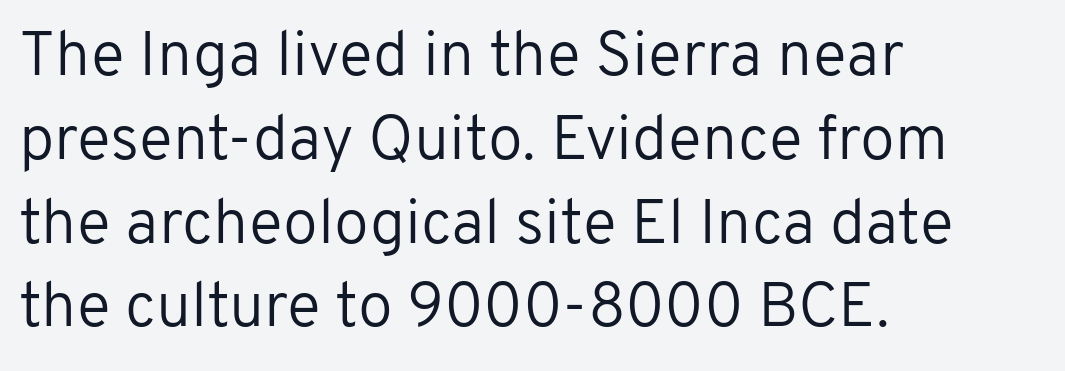
The image shows 63 px regular-weight sans-serif type, upright; set left-aligned, normal line spacing (1.33x), normal letter spacing, not underlined; low stroke contrast and a medium x-height.
